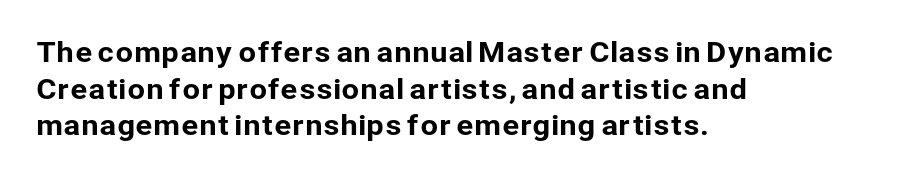
The image shows 28 px sans-serif type, upright; set left-aligned, normal line spacing (1.31x), normal letter spacing, not underlined; low stroke contrast and a medium x-height.
